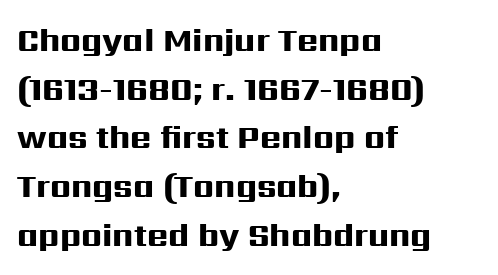
The image shows 32 px heavy, wide sans-serif type, upright; set left-aligned, normal line spacing (1.52x), normal letter spacing, not underlined; high stroke contrast and a medium x-height.
